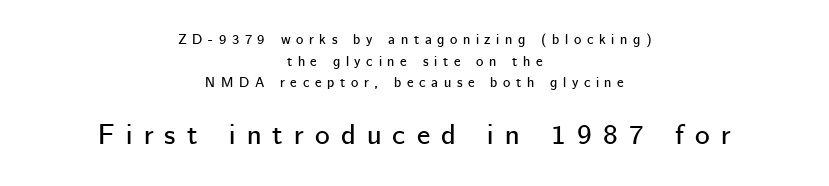
Q: Is the text italic (slanted)? A: No, it is upright.
Q: Is the typeface a serif or a sans-serif typeface? A: Sans-serif.
Q: Is the text underlined? A: No.
Q: How is the paragraph aligned? A: Centered.
Q: Is the spacing between letters normal or unusually wide? A: Unusually wide.
Q: Is the spacing between lines tight, normal or loose? A: Normal.
Q: Which block of text is set in a larger size, the first (top) or the second (bottom)? A: The second (bottom) one.
Q: Width (condensed, normal, or wide)? A: Normal.
Q: Stroke contrast? A: Low.
Q: x-height? A: Medium.
Q: Monospaced? A: No.
